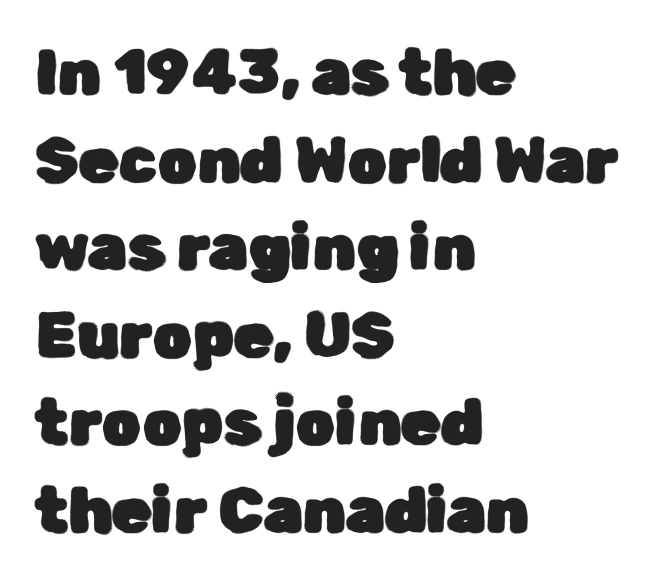
{"serif": "no", "italic": "no", "width": "normal", "stroke_contrast": "low", "x_height": "medium", "monospaced": "no", "underline": "no", "align": "left", "line_spacing": "normal", "line_spacing_ratio": 1.39, "letter_spacing": "normal", "letter_spacing_em": 0.0, "glyph_px": 63}
